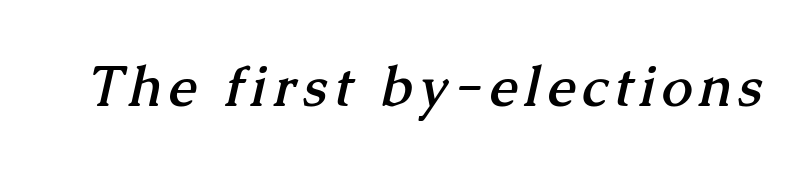
The image shows 55 px semibold serif type; set not underlined; medium stroke contrast and a medium x-height.
